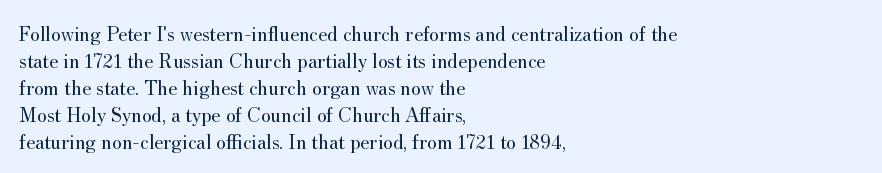
{"italic": "no", "bold": "no", "underline": "no", "align": "left", "line_spacing": "normal", "line_spacing_ratio": 1.28, "letter_spacing": "normal", "letter_spacing_em": 0.0, "glyph_px": 21}
